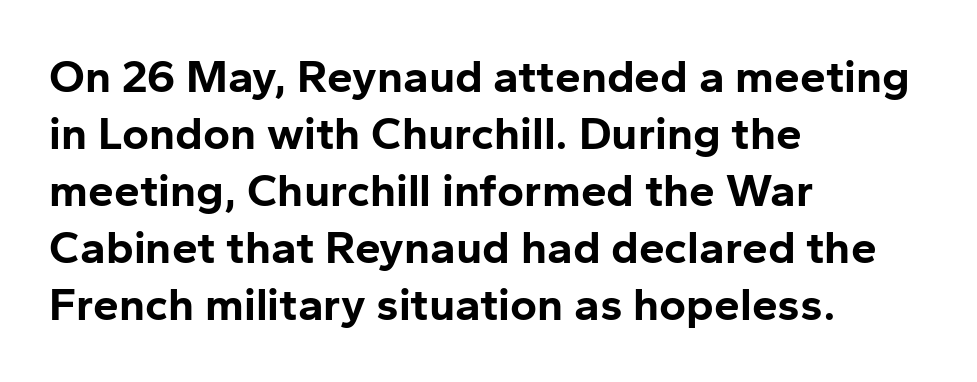
Designer's note — italics off, roman on. Check where the strokes stop: nothing finishes them off — pure sans. Heavy, bold letterforms. This sample is left-justified, so line endings fall wherever the words run out. Each letter keeps its own natural width here, so spacing adapts to shape.
